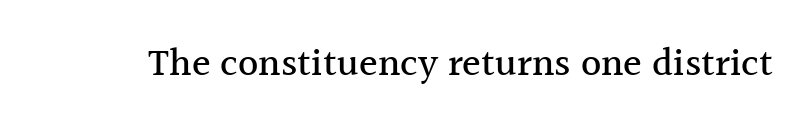
The image shows 39 px serif type, upright; set normal letter spacing, not underlined; a medium x-height.
